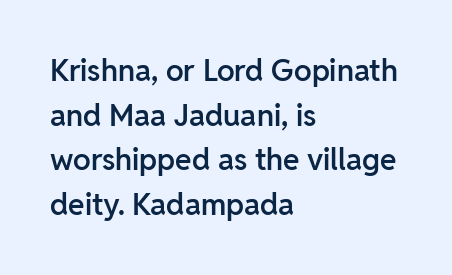
On the weight axis this lands at semibold, roughly 600. This sample keeps an unexceptional amount of space between lines. You could not count columns in this text — the font is proportionally spaced. Words float on clear page, feet unadorned.
